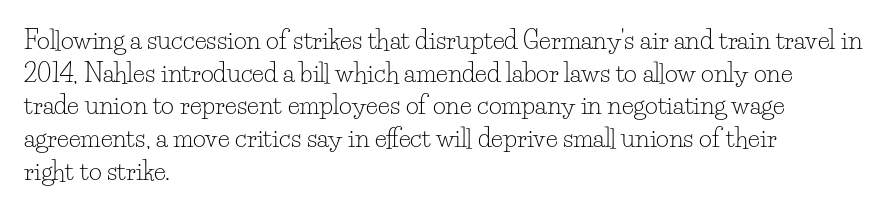
What's the leading like? Ordinary, nothing unusual. The passage shown has conventional tracking throughout. The typography opts for an upright posture over an oblique one. The passage is arranged the way most books set body copy — flush left.
